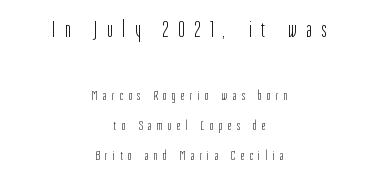
Q: Is the text bold? A: No.
Q: Is the text italic (slanted)? A: No, it is upright.
Q: Is the text underlined? A: No.
Q: How is the paragraph aligned? A: Centered.
Q: Is the spacing between letters normal or unusually wide? A: Unusually wide.
Q: Is the spacing between lines tight, normal or loose? A: Loose.
Q: Which block of text is set in a larger size, the first (top) or the second (bottom)? A: The first (top) one.
